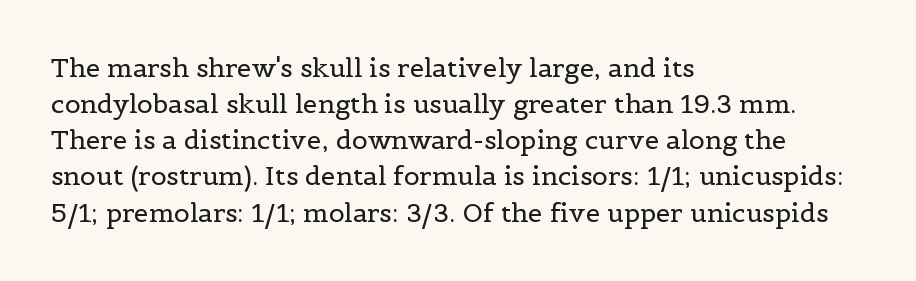
The image shows 26 px text type, upright; set left-aligned, normal line spacing (1.39x), normal letter spacing, not underlined.
